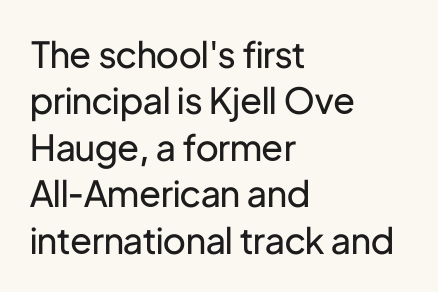
Q: Is the text bold? A: No.
Q: Is the text italic (slanted)? A: No, it is upright.
Q: Is the typeface a serif or a sans-serif typeface? A: Sans-serif.
Q: Is the text underlined? A: No.
Q: How is the paragraph aligned? A: Left-aligned.
Q: Is the spacing between letters normal or unusually wide? A: Normal.
Q: Is the spacing between lines tight, normal or loose? A: Normal.
Q: Width (condensed, normal, or wide)? A: Normal.
Q: Stroke contrast? A: Low.
Q: x-height? A: Medium.
Q: Monospaced? A: No.
